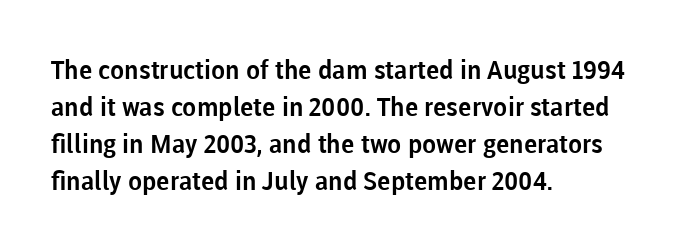
Q: Is the text italic (slanted)? A: No, it is upright.
Q: Is the text underlined? A: No.
Q: How is the paragraph aligned? A: Left-aligned.
Q: Is the spacing between letters normal or unusually wide? A: Normal.
Q: Is the spacing between lines tight, normal or loose? A: Normal.
